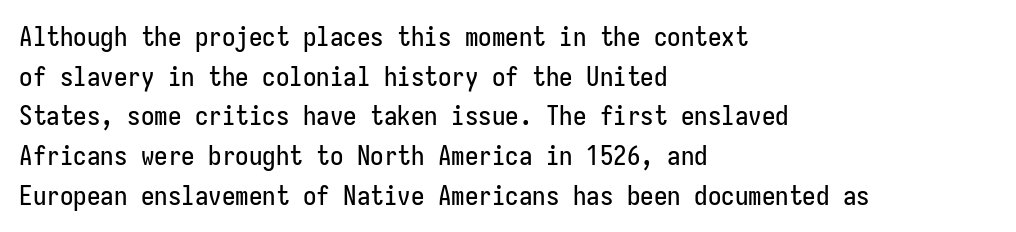
The image shows 27 px text type, upright; set left-aligned, normal line spacing (1.47x), normal letter spacing, not underlined.
